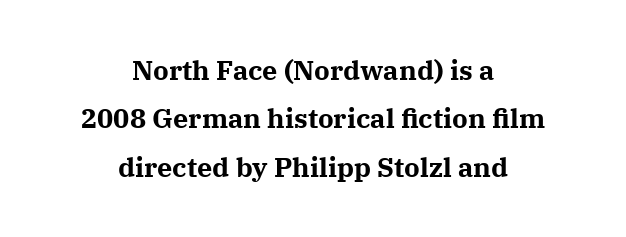
The area under the type is left untouched. Short and long lines alike share a common midpoint. This sample uses an upright cut, with every glyph sitting square on the baseline. Compared with typical body copy, the letter spacing here is the same. The rendering uses a bold face; every stroke is thick and dark.
